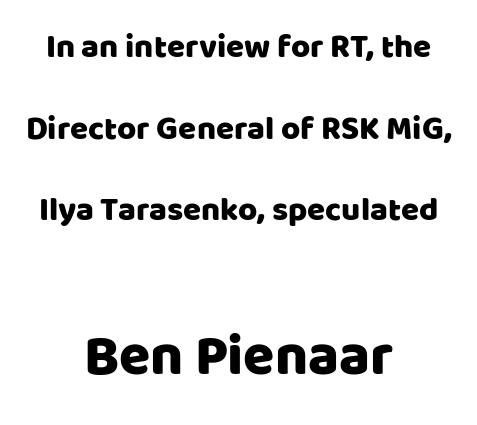
The image shows 57 px sans-serif type, upright; set centered, loose line spacing (2.47x), normal letter spacing, not underlined; the second (bottom) block is 1.73x larger; low stroke contrast and a large x-height.
